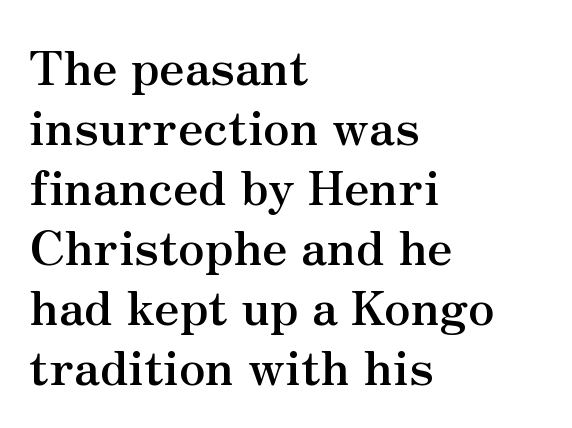
Q: Is the text bold? A: Yes.
Q: Is the text italic (slanted)? A: No, it is upright.
Q: Is the typeface a serif or a sans-serif typeface? A: Serif.
Q: Is the text underlined? A: No.
Q: How is the paragraph aligned? A: Left-aligned.
Q: Is the spacing between letters normal or unusually wide? A: Normal.
Q: Is the spacing between lines tight, normal or loose? A: Normal.
Q: Width (condensed, normal, or wide)? A: Normal.
Q: Stroke contrast? A: Medium.
Q: x-height? A: Small.
Q: Monospaced? A: No.
